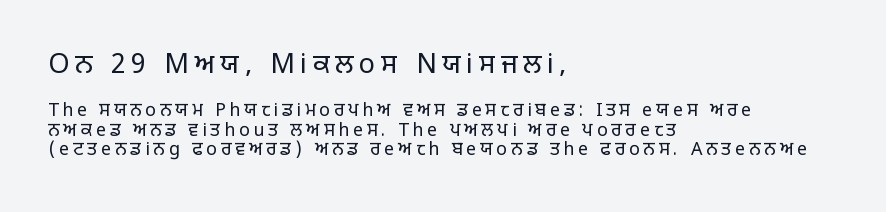
The axis of the letterforms is exactly vertical. Cramped leading. Left-aligned paragraph, ragged on the right. Does the bottom block carry the larger type? No, the top block does. The line texture is sparse and dotted thanks to wide tracking. Descender tails drop into unmarked territory.
